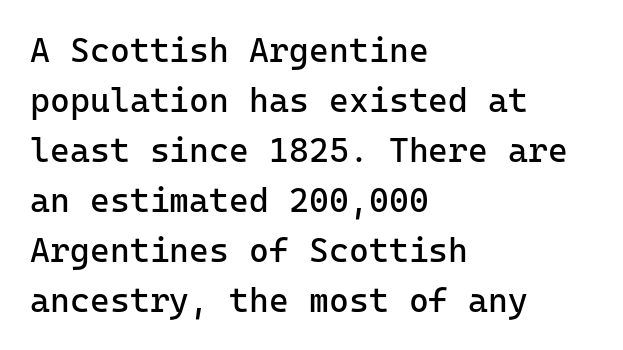
Q: Is the text bold? A: No.
Q: Is the text italic (slanted)? A: No, it is upright.
Q: Is the typeface a serif or a sans-serif typeface? A: Sans-serif.
Q: Is the text underlined? A: No.
Q: How is the paragraph aligned? A: Left-aligned.
Q: Is the spacing between letters normal or unusually wide? A: Normal.
Q: Is the spacing between lines tight, normal or loose? A: Normal.
Q: Width (condensed, normal, or wide)? A: Normal.
Q: Stroke contrast? A: Low.
Q: x-height? A: Medium.
Q: Monospaced? A: Yes.
